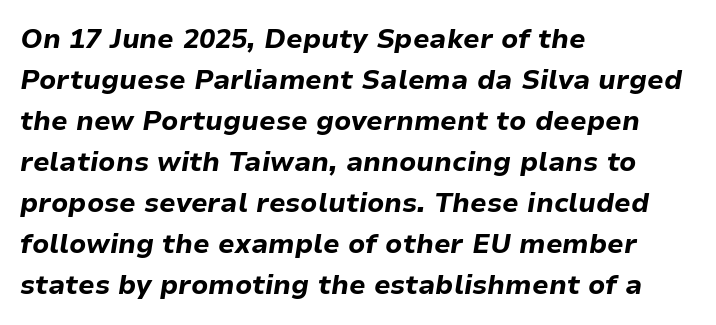
The image shows 27 px bold type, italic (leaning right); set left-aligned, normal line spacing (1.52x), normal letter spacing, not underlined.
